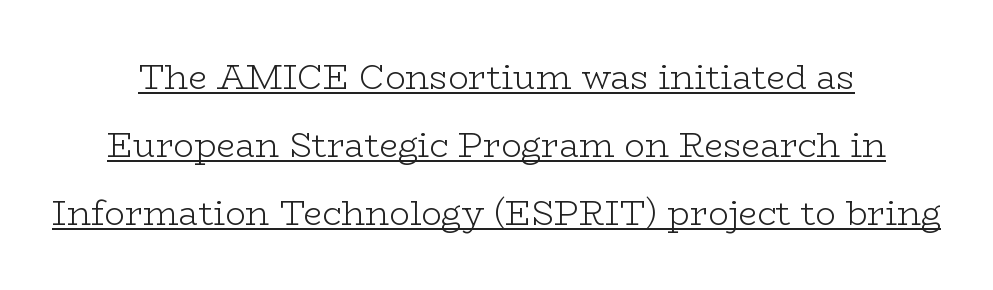
The image shows 34 px light, wide serif type, upright; set loose line spacing (2.0x), normal letter spacing, underlined; low stroke contrast and a medium x-height.
